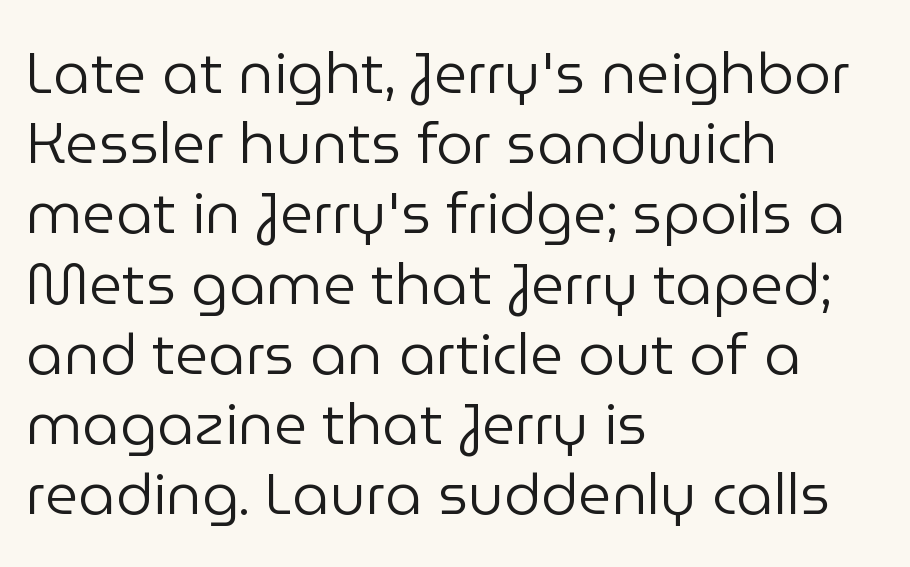
{"serif": "no", "italic": "no", "bold": "no", "weight": "regular", "width": "normal", "stroke_contrast": "low", "x_height": "medium", "monospaced": "no", "underline": "no", "align": "left", "line_spacing_ratio": 1.21, "letter_spacing": "normal", "letter_spacing_em": 0.0, "glyph_px": 58}
